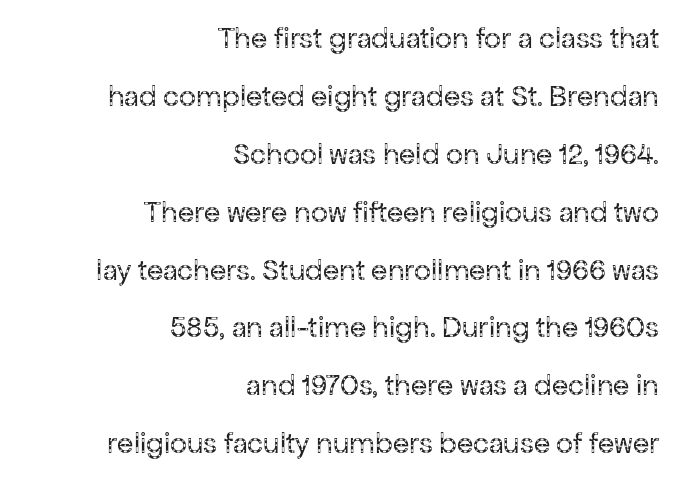
Q: Is the text bold? A: No.
Q: Is the text italic (slanted)? A: No, it is upright.
Q: Is the typeface a serif or a sans-serif typeface? A: Sans-serif.
Q: Is the text underlined? A: No.
Q: How is the paragraph aligned? A: Right-aligned.
Q: Is the spacing between letters normal or unusually wide? A: Normal.
Q: Is the spacing between lines tight, normal or loose? A: Loose.
Q: Width (condensed, normal, or wide)? A: Normal.
Q: Stroke contrast? A: Low.
Q: x-height? A: Medium.
Q: Monospaced? A: No.
